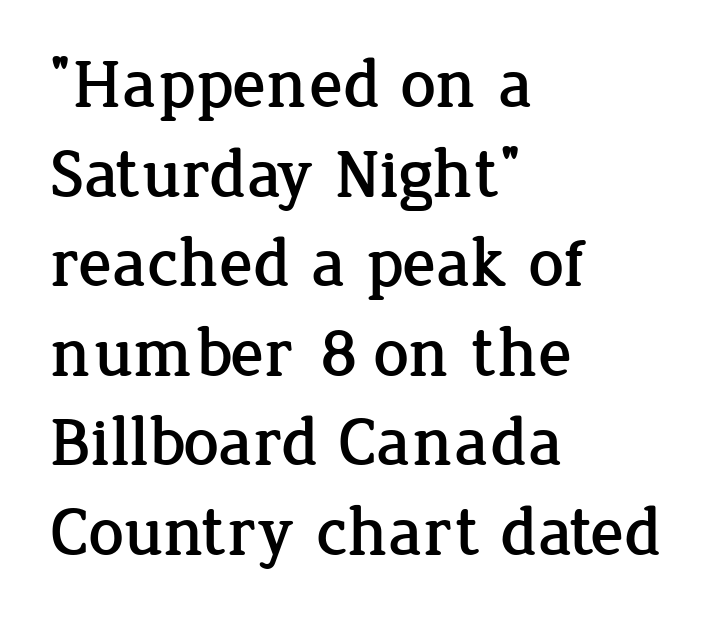
Yep, those are serifs on the letters. Vertically, the passage feels balanced, rows spaced as you'd expect. Looks like regular typesetting: each glyph gets only the width it needs. Here the glyphs are tracked normally, forming tight word shapes. Posture: upright roman.
